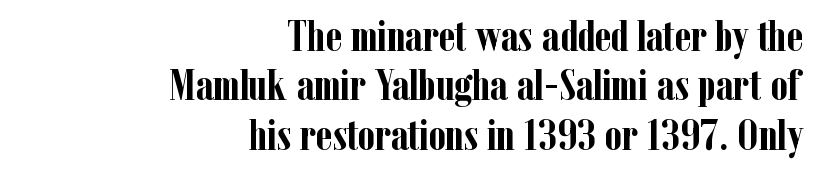
Q: Is the text bold? A: Yes.
Q: Is the text italic (slanted)? A: No, it is upright.
Q: Is the typeface a serif or a sans-serif typeface? A: Serif.
Q: Is the text underlined? A: No.
Q: How is the paragraph aligned? A: Right-aligned.
Q: Is the spacing between letters normal or unusually wide? A: Normal.
Q: Is the spacing between lines tight, normal or loose? A: Tight.
Q: Width (condensed, normal, or wide)? A: Condensed.
Q: Stroke contrast? A: Low.
Q: x-height? A: Medium.
Q: Monospaced? A: No.
